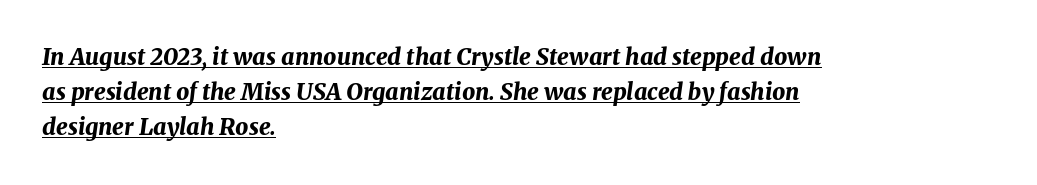
Q: Is the text bold? A: Yes.
Q: Is the text italic (slanted)? A: Yes, it leans right by about 8 degrees.
Q: Is the text underlined? A: Yes.
Q: How is the paragraph aligned? A: Left-aligned.
Q: Is the spacing between letters normal or unusually wide? A: Normal.
Q: Is the spacing between lines tight, normal or loose? A: Normal.
